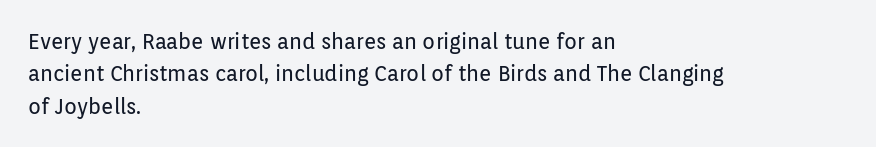
The image shows 21 px text type, upright; set left-aligned, normal line spacing (1.54x), normal letter spacing, not underlined.
